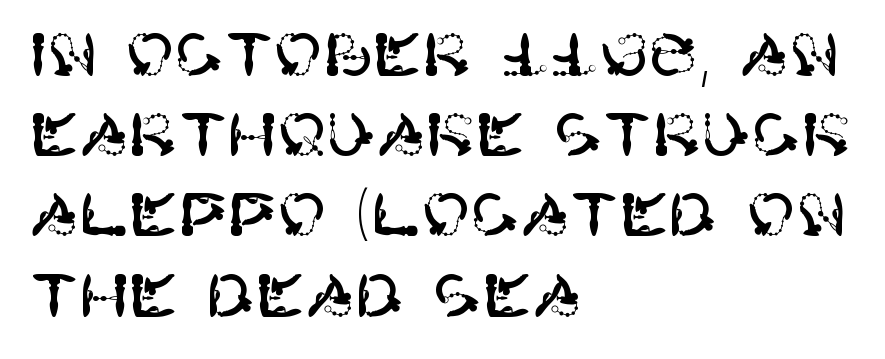
Glance below the letters and you will spot only blank space. Glyph-to-glyph distance matches everyday printed text. Is there any slant? The stems are plumb. Each line starts at the same left margin while the right side varies.
